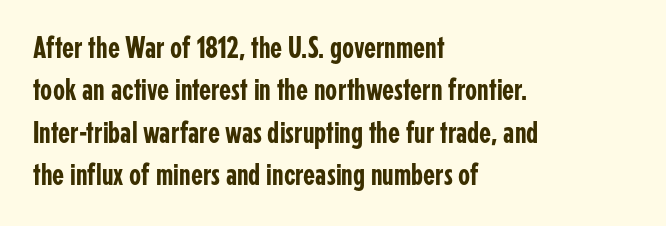
Q: Is the text italic (slanted)? A: No, it is upright.
Q: Is the typeface a serif or a sans-serif typeface? A: Sans-serif.
Q: Is the text underlined? A: No.
Q: How is the paragraph aligned? A: Left-aligned.
Q: Is the spacing between letters normal or unusually wide? A: Normal.
Q: Is the spacing between lines tight, normal or loose? A: Normal.
Q: Width (condensed, normal, or wide)? A: Condensed.
Q: Stroke contrast? A: Low.
Q: x-height? A: Medium.
Q: Monospaced? A: No.
